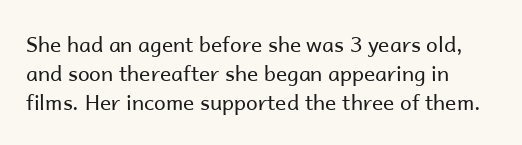
The passage shown is not bold in any degree. Evenly set lines give the paragraph a standard silhouette. Words appear dense and cohesive because spacing is normal. Has an underline been added? It has not. Nope, not italic — everything's standing straight.
